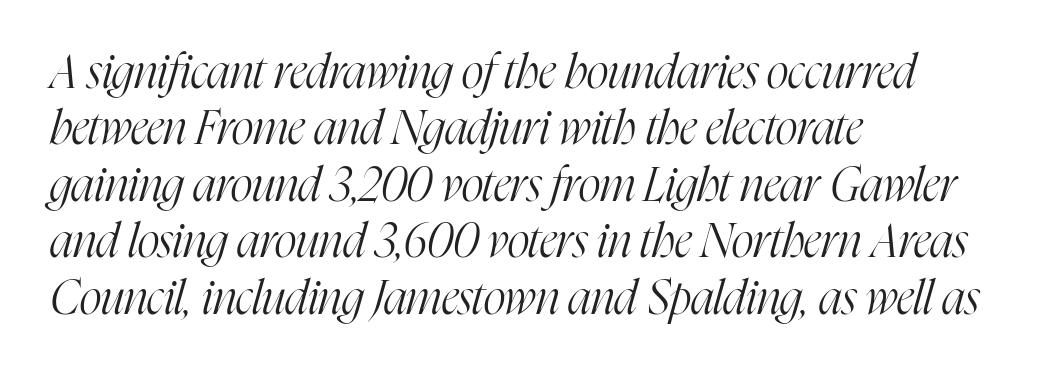
{"serif": "yes", "italic": "yes", "lean": "right", "slant_degrees": 16, "bold": "no", "weight": "light", "width": "condensed", "stroke_contrast": "high", "x_height": "medium", "monospaced": "no", "underline": "no", "align": "left", "line_spacing_ratio": 1.2, "letter_spacing": "normal", "letter_spacing_em": 0.0, "glyph_px": 47}
